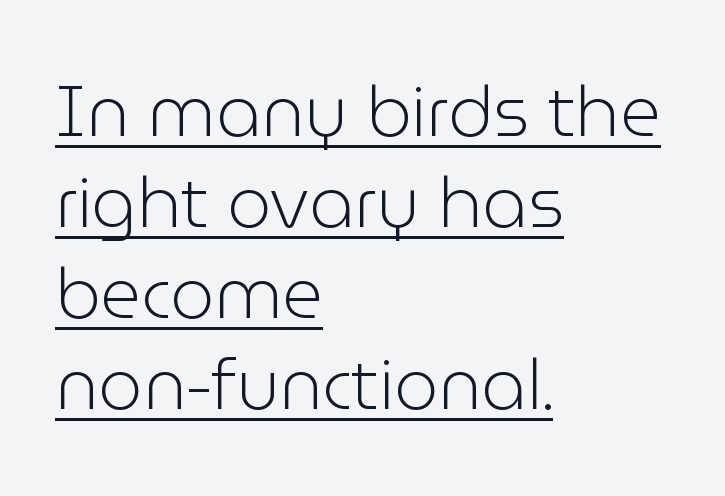
The specimen reads as upright at a glance. The specimen includes a rule beneath the text block's lines. Default kerning and tracking; the words read as compact shapes. Bold? No — there's no thickening of the strokes.
